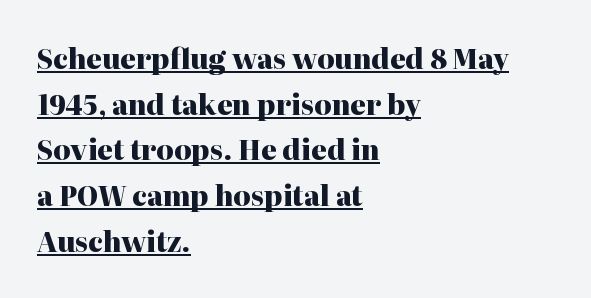
No italicization has been applied; the sample stays upright. Descenders here cross a horizontal rule under the line. Set as a true bold cut, around the 700 mark. These lines keep a tight, regular rhythm from letter to letter. Which margin do the lines hug? The left one — the right edge is uneven. Vertically, the passage feels balanced, rows spaced as you'd expect.
